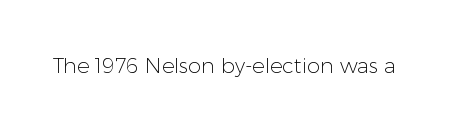
{"italic": "no", "bold": "no", "underline": "no", "letter_spacing": "normal", "letter_spacing_em": 0.0, "glyph_px": 21}
